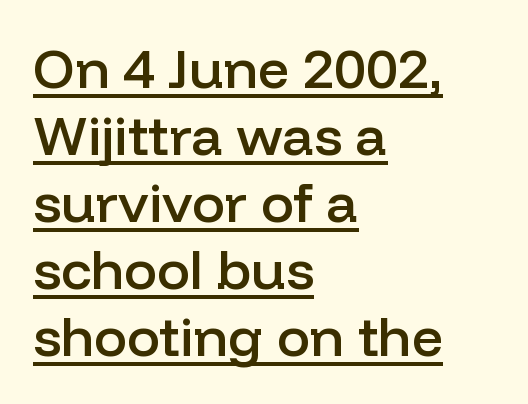
The sample's only ornament is a line tracing under the words. Compared with a centered layout, this one pins lines to the left instead. Think of a printed novel: that variable character pitch is what you see here. Letterform terminals end flat and unadorned throughout the passage. Notice how the stems are strictly vertical — no italics here.
